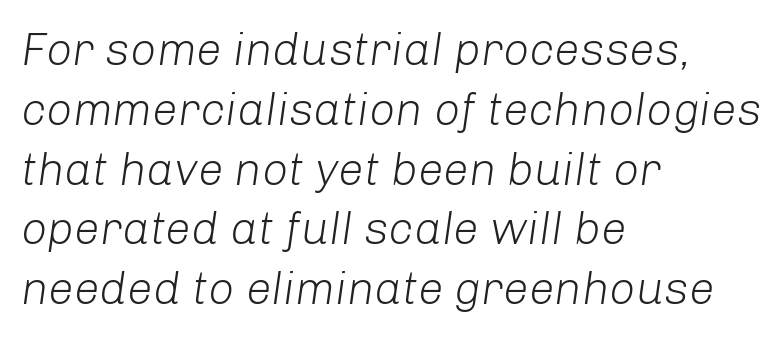
Q: Is the text bold? A: No.
Q: Is the text italic (slanted)? A: Yes, it leans right by about 8 degrees.
Q: Is the text underlined? A: No.
Q: How is the paragraph aligned? A: Left-aligned.
Q: Is the spacing between letters normal or unusually wide? A: Normal.
Q: Is the spacing between lines tight, normal or loose? A: Normal.
Q: Width (condensed, normal, or wide)? A: Normal.
Q: Stroke contrast? A: Low.
Q: x-height? A: Medium.
Q: Monospaced? A: No.
